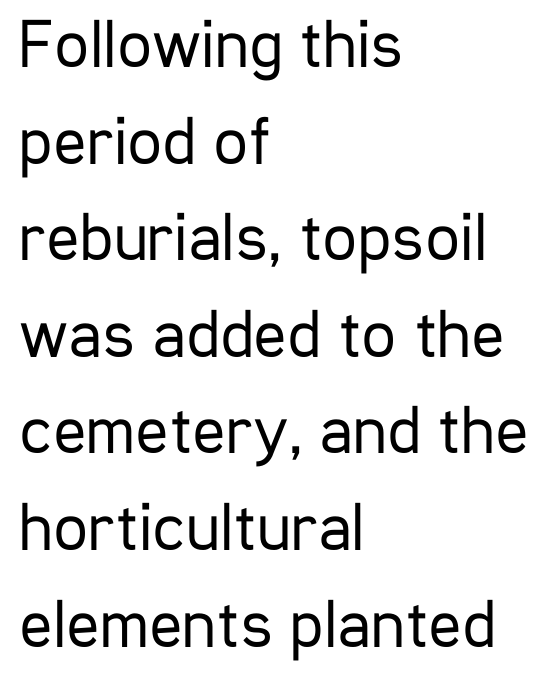
The glyphs are unaccompanied by any horizontal stroke below them. The typesetter chose a ragged-right arrangement here. If you measured baseline to baseline, you'd find a middling distance. Posture: straight, roman, zero tilt.
